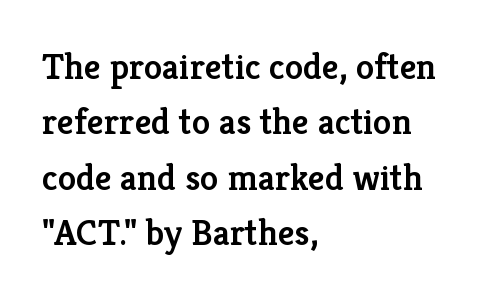
{"serif": "yes", "italic": "no", "bold": "semi", "weight": "semibold", "width": "normal", "stroke_contrast": "low", "x_height": "medium", "monospaced": "no", "underline": "no", "align": "left", "line_spacing": "normal", "line_spacing_ratio": 1.5, "letter_spacing": "normal", "letter_spacing_em": 0.0, "glyph_px": 37}
